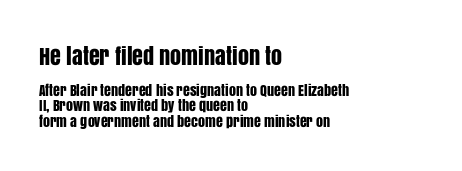
{"italic": "no", "underline": "no", "align": "left", "line_spacing": "tight", "line_spacing_ratio": 1.08, "letter_spacing": "normal", "letter_spacing_em": 0.0, "larger_block": "first", "size_ratio": 1.57, "glyph_px": 22}
